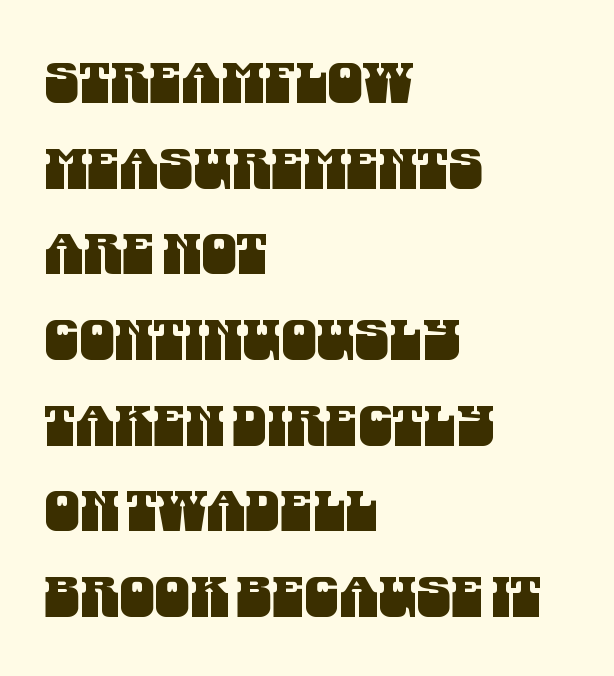
Q: Is the typeface a serif or a sans-serif typeface? A: Sans-serif.
Q: Is the text underlined? A: No.
Q: How is the paragraph aligned? A: Left-aligned.
Q: Is the spacing between letters normal or unusually wide? A: Normal.
Q: Is the spacing between lines tight, normal or loose? A: Normal.
Q: Width (condensed, normal, or wide)? A: Condensed.
Q: Stroke contrast? A: Medium.
Q: x-height? A: Large.
Q: Monospaced? A: No.
